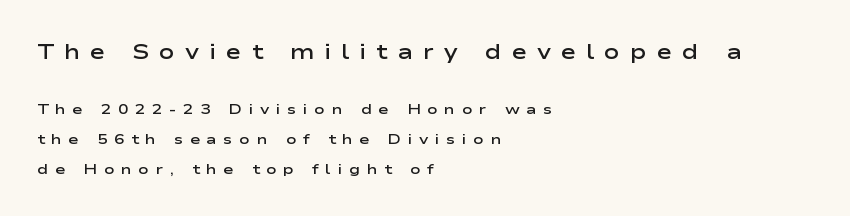
Moderately thickened strokes mark this as semibold type. Casual observation: everything's shoved over to the left. A typesetter would call this heavily tracked-out type. A roman cut, with each character standing at attention.
